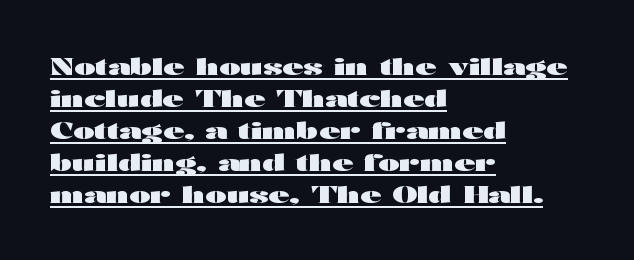
Emphasis by weight is at full strength: bold. Layout note: lines flush left. Students, note that the glyphs here touch the page at normal intervals. The letters stand straight up with perfectly vertical stems. In designer terms, the underline attribute is active on this setting. Successive baselines arrive at the customary interval.
